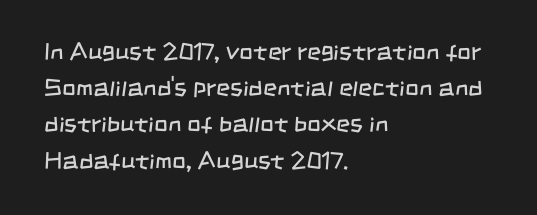
The image shows 24 px text type; set left-aligned, normal line spacing (1.51x), normal letter spacing, not underlined.
